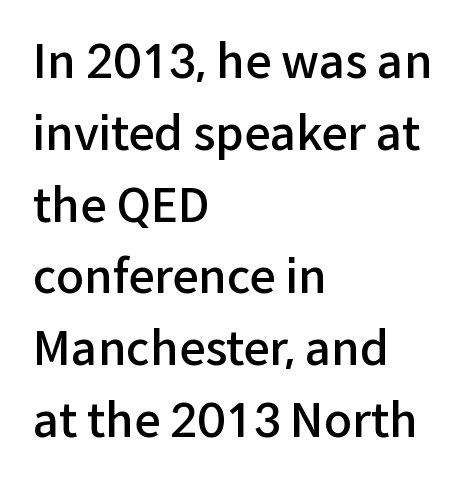
Q: Is the text bold? A: Semi-bold.
Q: Is the text italic (slanted)? A: No, it is upright.
Q: Is the typeface a serif or a sans-serif typeface? A: Sans-serif.
Q: Is the text underlined? A: No.
Q: How is the paragraph aligned? A: Left-aligned.
Q: Is the spacing between letters normal or unusually wide? A: Normal.
Q: Is the spacing between lines tight, normal or loose? A: Normal.
Q: Width (condensed, normal, or wide)? A: Normal.
Q: Stroke contrast? A: Low.
Q: x-height? A: Medium.
Q: Monospaced? A: No.
